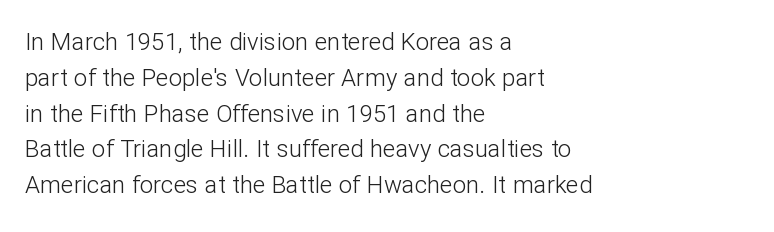
{"italic": "no", "bold": "no", "underline": "no", "align": "left", "line_spacing": "normal", "line_spacing_ratio": 1.49, "letter_spacing": "normal", "letter_spacing_em": 0.0, "glyph_px": 24}
